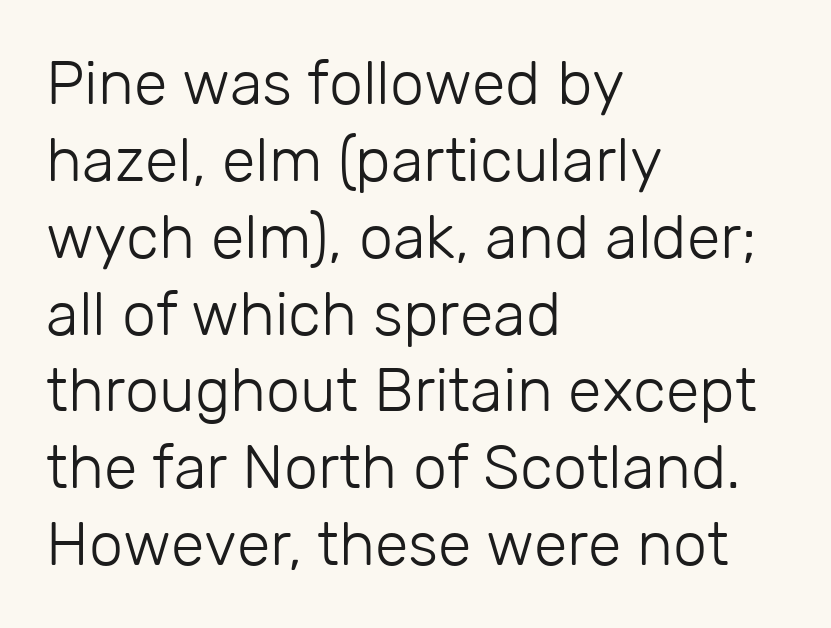
{"serif": "no", "italic": "no", "bold": "no", "weight": "light", "width": "normal", "stroke_contrast": "low", "x_height": "medium", "monospaced": "no", "underline": "no", "align": "left", "line_spacing": "normal", "line_spacing_ratio": 1.26, "letter_spacing": "normal", "letter_spacing_em": 0.0, "glyph_px": 61}
